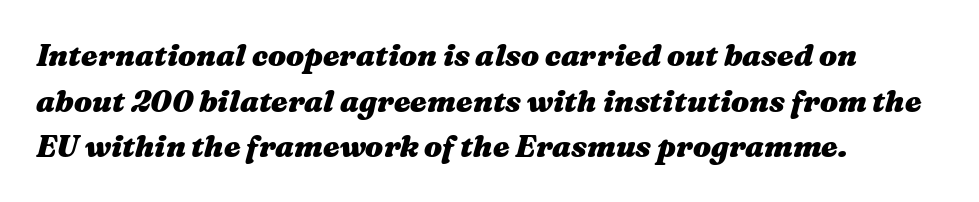
Evenly set lines give the paragraph a standard silhouette. The paragraph shown leans on its left margin. Descender tails drop into unmarked territory. Here the designer chose a conventional face with non-uniform glyph widths. The passage shown leans; its letterforms are oblique.
